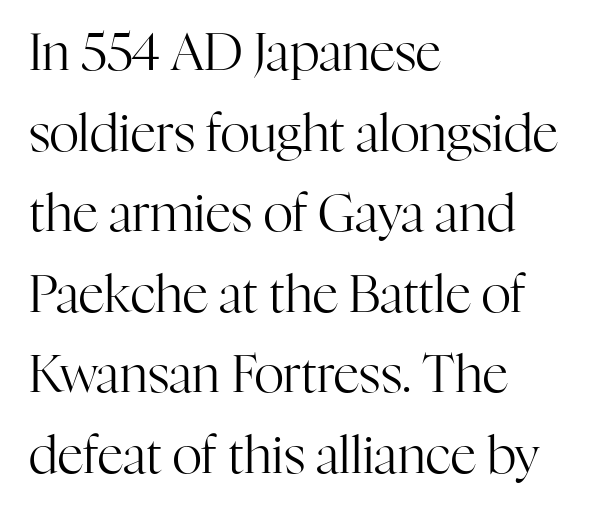
Q: Is the text bold? A: No.
Q: Is the text italic (slanted)? A: No, it is upright.
Q: Is the typeface a serif or a sans-serif typeface? A: Serif.
Q: Is the text underlined? A: No.
Q: How is the paragraph aligned? A: Left-aligned.
Q: Is the spacing between letters normal or unusually wide? A: Normal.
Q: Is the spacing between lines tight, normal or loose? A: Normal.
Q: Width (condensed, normal, or wide)? A: Normal.
Q: Stroke contrast? A: High.
Q: x-height? A: Medium.
Q: Monospaced? A: No.
